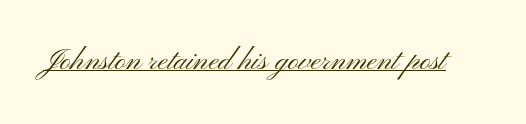
Q: Is the text bold? A: No.
Q: Is the text italic (slanted)? A: Yes.
Q: Is the typeface a serif or a sans-serif typeface? A: Sans-serif.
Q: Is the text underlined? A: Yes.
Q: Is the spacing between letters normal or unusually wide? A: Normal.
Q: Width (condensed, normal, or wide)? A: Wide.
Q: Stroke contrast? A: Medium.
Q: x-height? A: Small.
Q: Monospaced? A: No.
